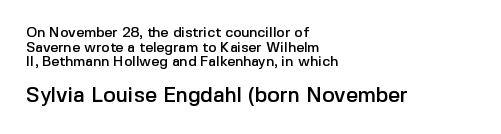
The image shows 21 px text type, upright; set left-aligned, tight line spacing (1.04x), normal letter spacing, not underlined; the second (bottom) block is 1.5x larger.
